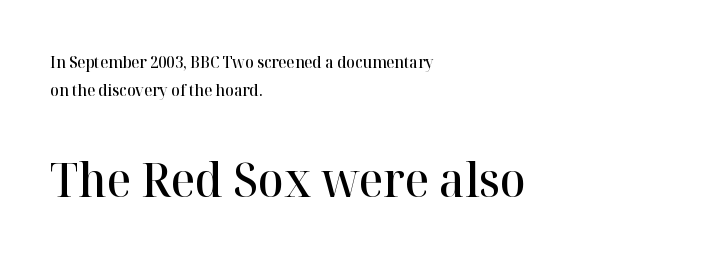
{"serif": "yes", "italic": "no", "bold": "semi", "weight": "semibold", "width": "normal", "stroke_contrast": "high", "x_height": "medium", "monospaced": "no", "underline": "no", "align": "left", "line_spacing_ratio": 1.77, "letter_spacing": "normal", "letter_spacing_em": 0.0, "larger_block": "second", "size_ratio": 3.0, "glyph_px": 48}
